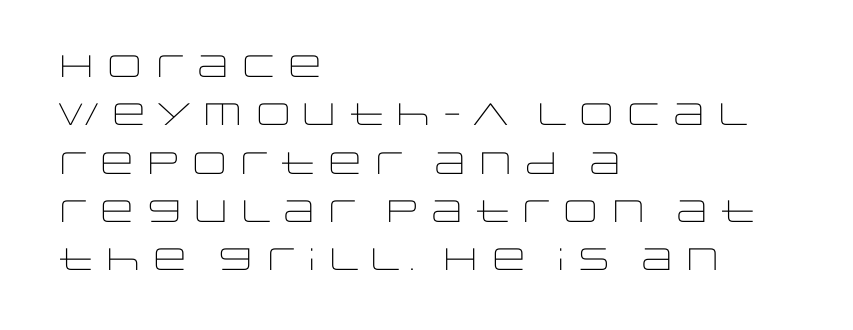
The passage shown stacks its lines at a standard gap. The font is comparable to plain body text, perhaps lighter. Honestly, there is no underline to notice here at all. Quick note: not italic, upright.
